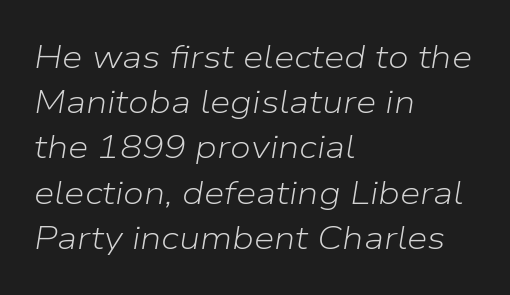
{"italic": "yes", "lean": "right", "slant_degrees": 9, "bold": "no", "weight": "light", "width": "normal", "stroke_contrast": "low", "x_height": "medium", "monospaced": "no", "underline": "no", "align": "left", "line_spacing": "normal", "line_spacing_ratio": 1.37, "letter_spacing": "normal", "letter_spacing_em": 0.0, "glyph_px": 33}
